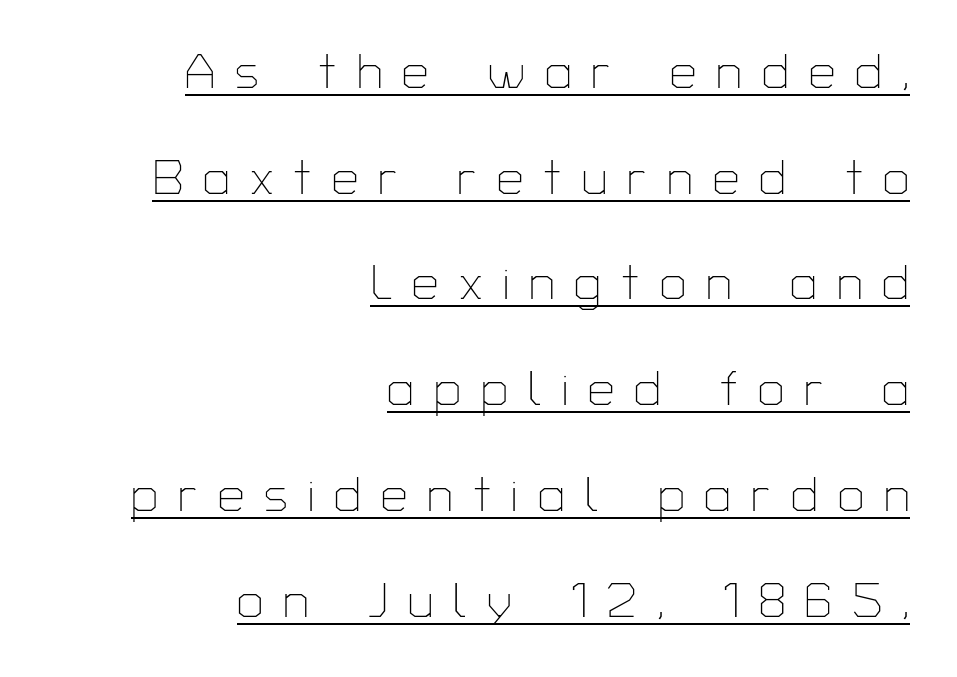
Q: Is the text bold? A: No.
Q: Is the text italic (slanted)? A: No, it is upright.
Q: Is the typeface a serif or a sans-serif typeface? A: Sans-serif.
Q: Is the text underlined? A: Yes.
Q: How is the paragraph aligned? A: Right-aligned.
Q: Is the spacing between letters normal or unusually wide? A: Unusually wide.
Q: Is the spacing between lines tight, normal or loose? A: Loose.
Q: Width (condensed, normal, or wide)? A: Normal.
Q: Stroke contrast? A: Low.
Q: x-height? A: Medium.
Q: Monospaced? A: No.
